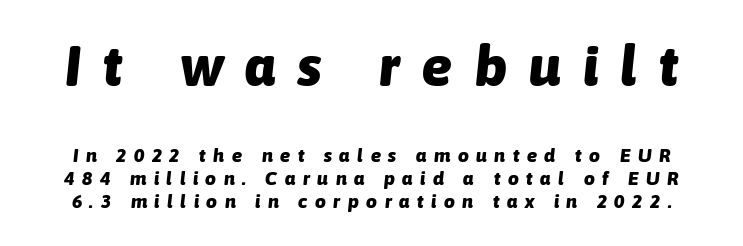
Q: Is the text bold? A: Yes.
Q: Is the text italic (slanted)? A: Yes, it leans right by about 6 degrees.
Q: Is the text underlined? A: No.
Q: Is the spacing between letters normal or unusually wide? A: Unusually wide.
Q: Which block of text is set in a larger size, the first (top) or the second (bottom)? A: The first (top) one.
Q: Width (condensed, normal, or wide)? A: Normal.
Q: Stroke contrast? A: Low.
Q: x-height? A: Medium.
Q: Monospaced? A: No.
